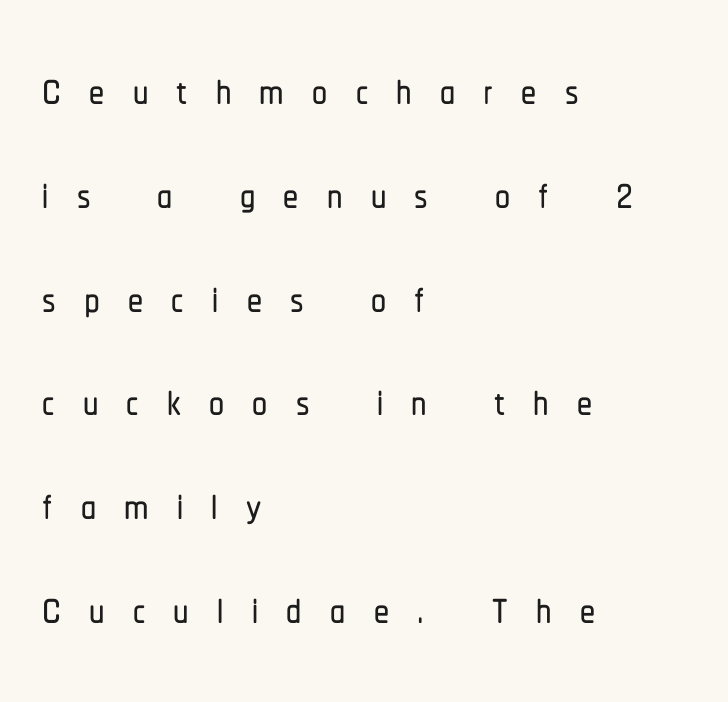
{"serif": "no", "italic": "no", "width": "condensed", "stroke_contrast": "low", "x_height": "medium", "monospaced": "no", "underline": "no", "align": "left", "line_spacing_ratio": 1.73, "letter_spacing": "wide", "letter_spacing_em": 0.47, "glyph_px": 60}
